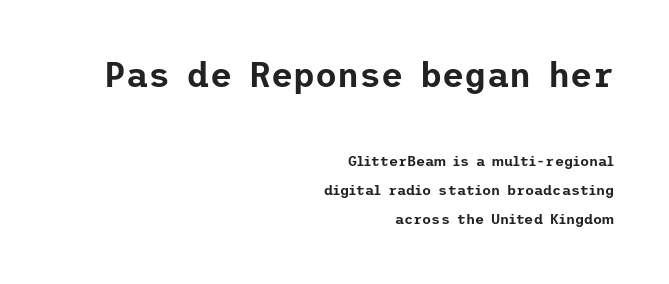
{"serif": "no", "italic": "no", "width": "normal", "stroke_contrast": "low", "x_height": "medium", "underline": "no", "align": "right", "line_spacing": "loose", "line_spacing_ratio": 2.08, "letter_spacing": "normal", "letter_spacing_em": 0.0, "larger_block": "first", "size_ratio": 2.43, "glyph_px": 34}
